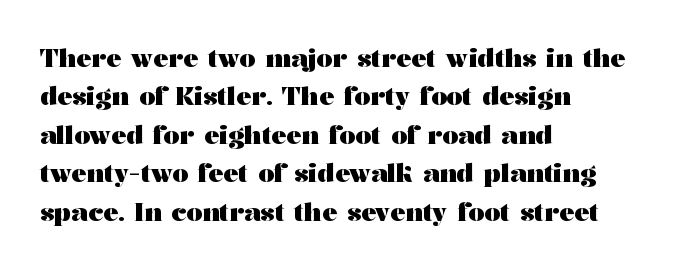
Here the glyphs are tracked normally, forming tight word shapes. Does the weight exceed regular? Yes, all the way to bold. The text block is weighted toward the left margin, trailing off unevenly rightward. Style check: upright. Notice how descenders clear the ascenders below comfortably — that's standard leading. Glance below the letters and you will spot only blank space.
